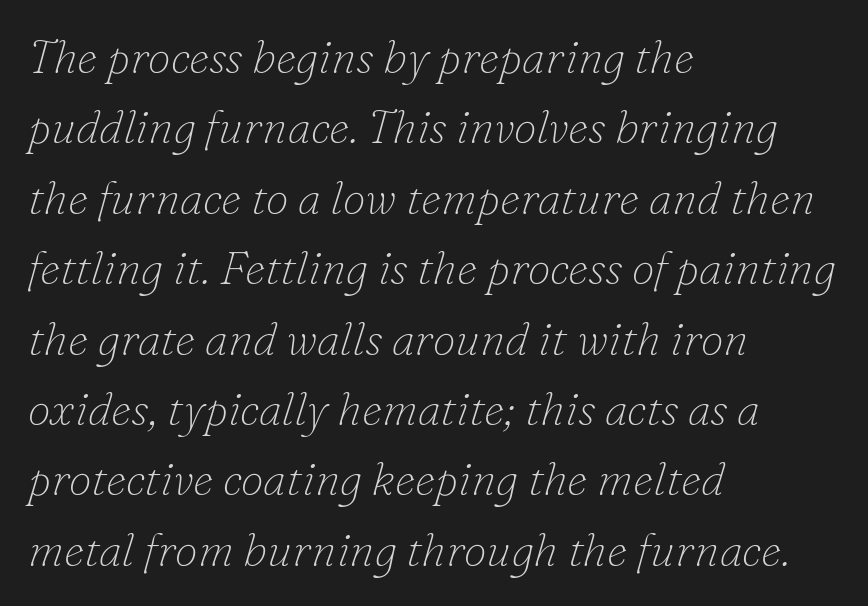
{"serif": "yes", "italic": "yes", "lean": "right", "slant_degrees": 16, "bold": "no", "weight": "thin", "width": "normal", "stroke_contrast": "low", "x_height": "small", "monospaced": "no", "underline": "no", "align": "left", "line_spacing": "normal", "line_spacing_ratio": 1.53, "letter_spacing": "normal", "letter_spacing_em": 0.0, "glyph_px": 46}
